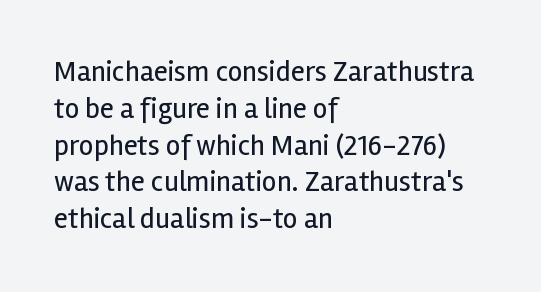
{"serif": "no", "italic": "no", "bold": "no", "weight": "regular", "width": "normal", "x_height": "medium", "monospaced": "no", "underline": "no", "align": "left", "line_spacing": "normal", "line_spacing_ratio": 1.27, "letter_spacing": "normal", "letter_spacing_em": 0.0, "glyph_px": 29}
